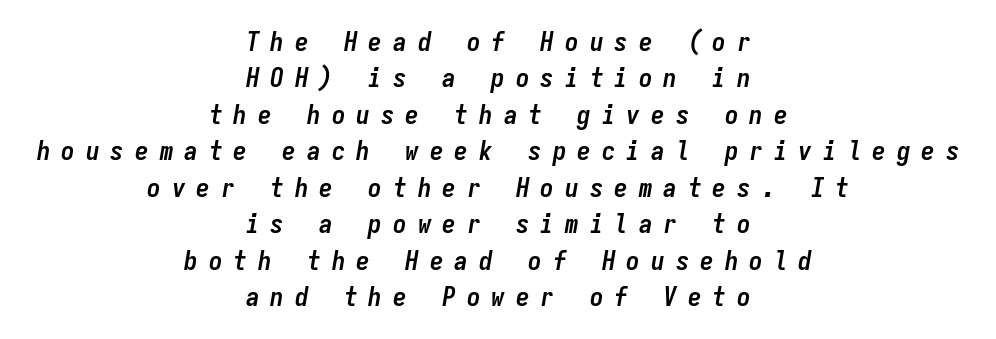
{"italic": "yes", "lean": "right", "slant_degrees": 9, "bold": "yes", "underline": "no", "align": "center", "line_spacing": "normal", "line_spacing_ratio": 1.35, "letter_spacing": "wide", "letter_spacing_em": 0.41, "glyph_px": 27}
